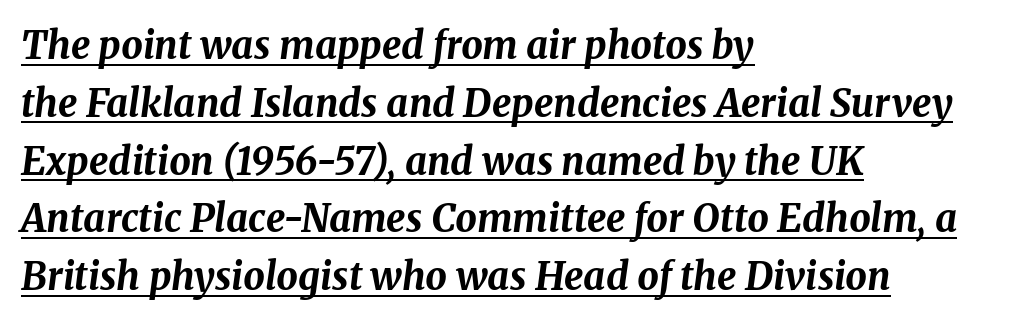
Q: Is the text bold? A: Yes.
Q: Is the text italic (slanted)? A: Yes, it leans right by about 8 degrees.
Q: Is the text underlined? A: Yes.
Q: How is the paragraph aligned? A: Left-aligned.
Q: Is the spacing between letters normal or unusually wide? A: Normal.
Q: Is the spacing between lines tight, normal or loose? A: Normal.
Q: Width (condensed, normal, or wide)? A: Normal.
Q: Stroke contrast? A: Medium.
Q: x-height? A: Medium.
Q: Monospaced? A: No.
